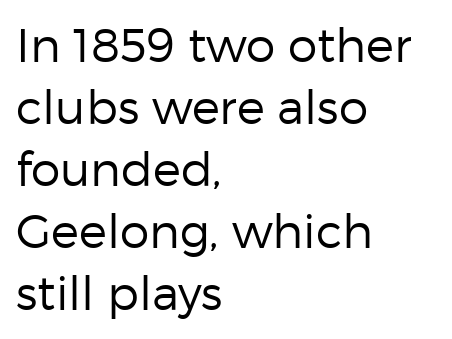
Q: Is the text bold? A: No.
Q: Is the text italic (slanted)? A: No, it is upright.
Q: Is the typeface a serif or a sans-serif typeface? A: Sans-serif.
Q: Is the text underlined? A: No.
Q: How is the paragraph aligned? A: Left-aligned.
Q: Is the spacing between letters normal or unusually wide? A: Normal.
Q: Is the spacing between lines tight, normal or loose? A: Normal.
Q: Width (condensed, normal, or wide)? A: Normal.
Q: Stroke contrast? A: Low.
Q: x-height? A: Medium.
Q: Monospaced? A: No.
